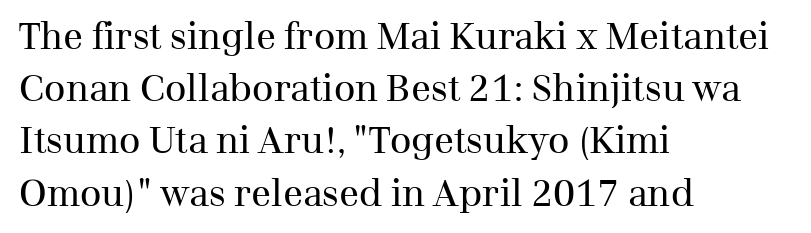
{"serif": "yes", "italic": "no", "bold": "no", "weight": "regular", "width": "normal", "stroke_contrast": "medium", "x_height": "medium", "monospaced": "no", "underline": "no", "align": "left", "line_spacing": "normal", "line_spacing_ratio": 1.41, "letter_spacing": "normal", "letter_spacing_em": 0.0, "glyph_px": 37}
